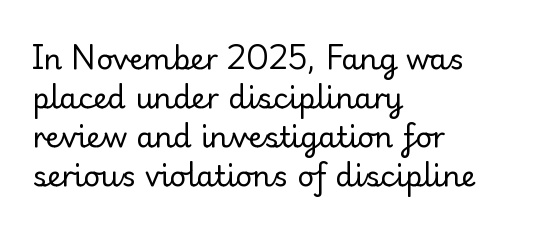
Weight class: somewhere from thin through regular. Old-style or modern, the face here clearly has serifs. The passage shown is typed in a proportional face where columns would drift. This sample is left-justified, so line endings fall wherever the words run out. Is the letter spacing exaggerated? No — it looks like the ordinary default.
